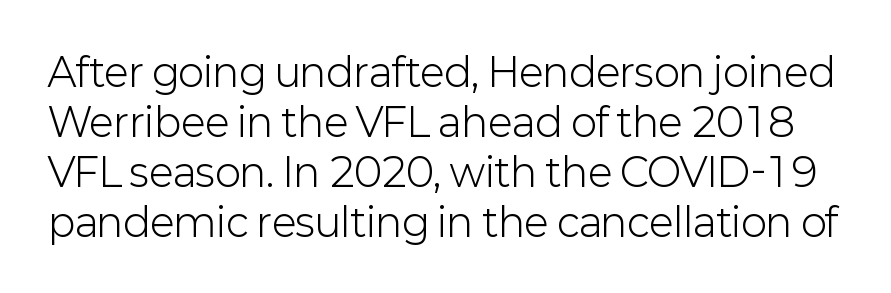
Q: Is the text bold? A: No.
Q: Is the text italic (slanted)? A: No, it is upright.
Q: Is the typeface a serif or a sans-serif typeface? A: Sans-serif.
Q: Is the text underlined? A: No.
Q: Is the spacing between letters normal or unusually wide? A: Normal.
Q: Is the spacing between lines tight, normal or loose? A: Normal.
Q: Width (condensed, normal, or wide)? A: Normal.
Q: Stroke contrast? A: Low.
Q: x-height? A: Medium.
Q: Monospaced? A: No.
